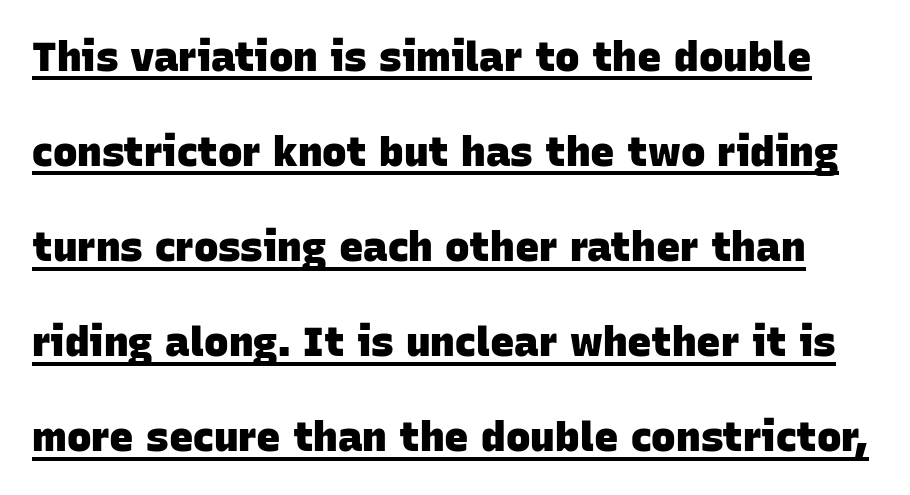
The passage shown is typed in a proportional face where columns would drift. Plenty of ink on the page — the face is bold. You can see a thin bar hugging the bottom of the glyphs. Classification — sans serif.
